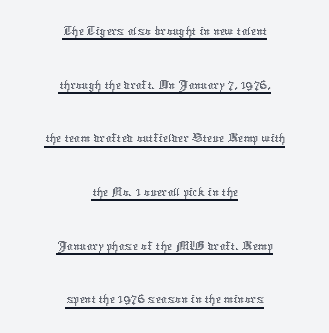
The image shows 30 px thin type, upright; set centered, line spacing 1.79x, normal letter spacing, underlined; low stroke contrast and a medium x-height.
